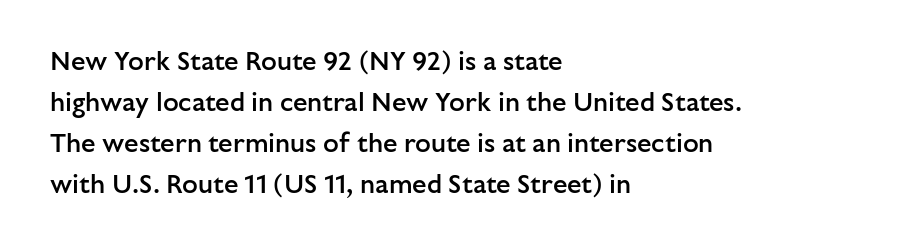
{"italic": "no", "bold": "semi", "underline": "no", "align": "left", "line_spacing": "normal", "line_spacing_ratio": 1.58, "letter_spacing": "normal", "letter_spacing_em": 0.0, "glyph_px": 26}
